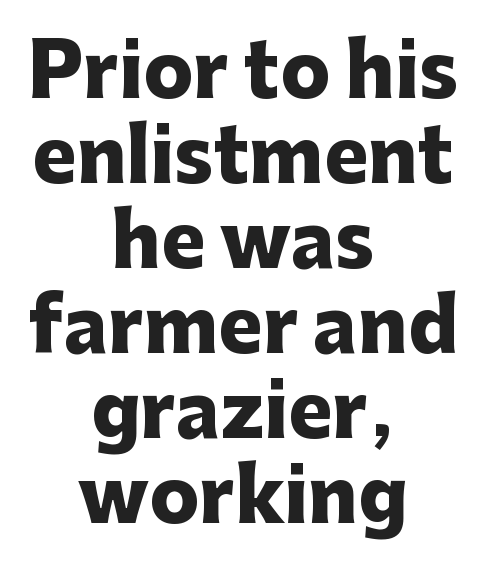
Q: Is the text bold? A: Yes.
Q: Is the text italic (slanted)? A: No, it is upright.
Q: Is the typeface a serif or a sans-serif typeface? A: Sans-serif.
Q: Is the text underlined? A: No.
Q: How is the paragraph aligned? A: Centered.
Q: Is the spacing between letters normal or unusually wide? A: Normal.
Q: Is the spacing between lines tight, normal or loose? A: Tight.
Q: Width (condensed, normal, or wide)? A: Normal.
Q: Stroke contrast? A: Low.
Q: x-height? A: Medium.
Q: Monospaced? A: No.
